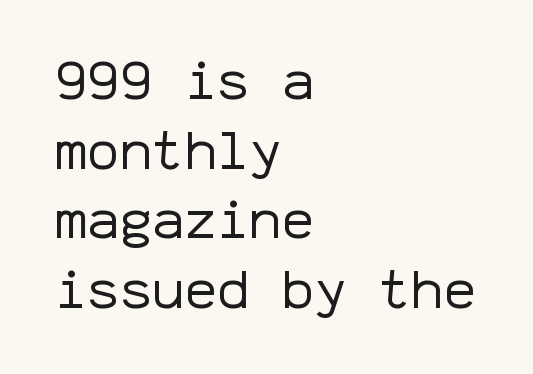
Q: Is the text bold? A: No.
Q: Is the text italic (slanted)? A: No, it is upright.
Q: Is the typeface a serif or a sans-serif typeface? A: Sans-serif.
Q: Is the text underlined? A: No.
Q: How is the paragraph aligned? A: Left-aligned.
Q: Is the spacing between letters normal or unusually wide? A: Normal.
Q: Is the spacing between lines tight, normal or loose? A: Normal.
Q: Width (condensed, normal, or wide)? A: Normal.
Q: Stroke contrast? A: Low.
Q: x-height? A: Medium.
Q: Monospaced? A: Yes.
